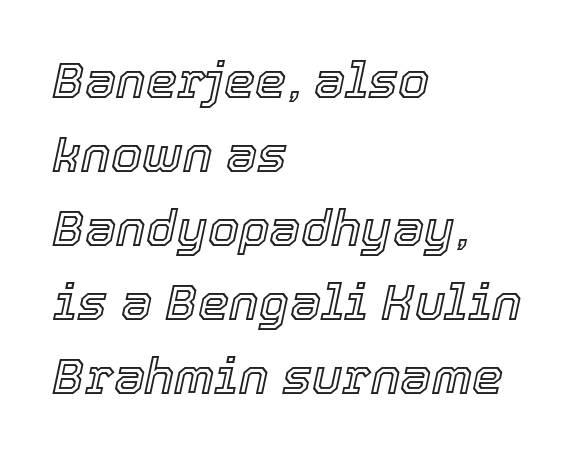
The image shows 50 px text type, italic (leaning right); set left-aligned, normal line spacing (1.48x), normal letter spacing, not underlined; a medium x-height.
